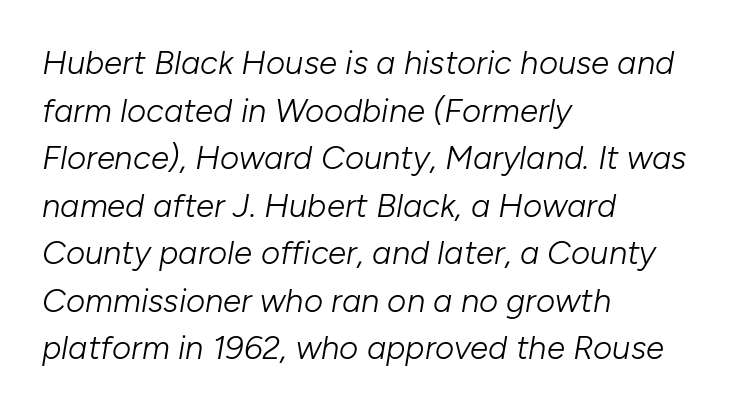
The image shows 33 px light type, italic (leaning right); set left-aligned, normal line spacing (1.44x), normal letter spacing, not underlined; low stroke contrast and a medium x-height.
